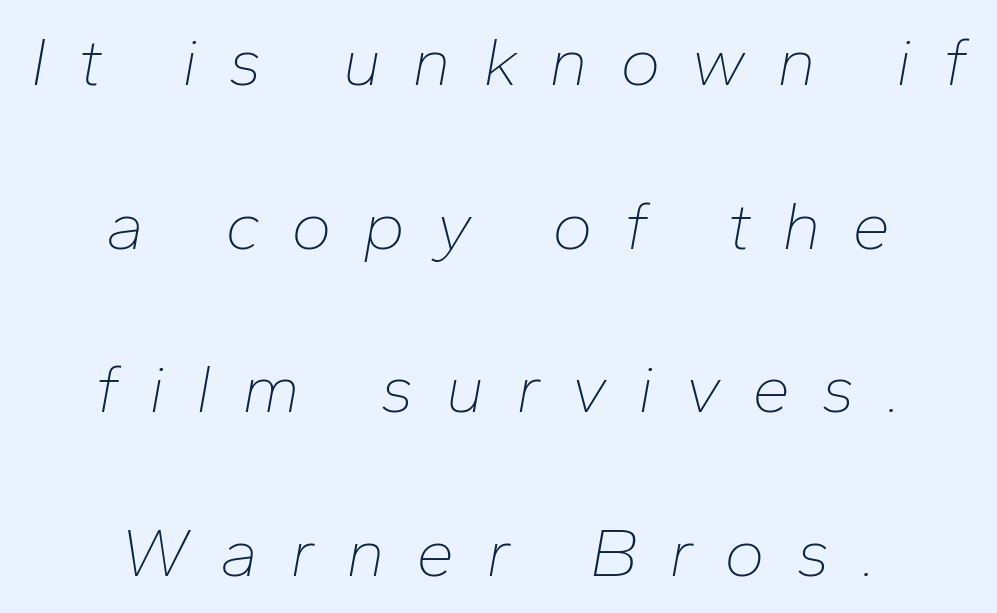
{"italic": "yes", "lean": "right", "slant_degrees": 10, "bold": "no", "weight": "thin", "width": "normal", "stroke_contrast": "low", "x_height": "medium", "monospaced": "no", "underline": "no", "align": "center", "line_spacing": "loose", "line_spacing_ratio": 2.37, "letter_spacing": "wide", "letter_spacing_em": 0.45, "glyph_px": 69}
